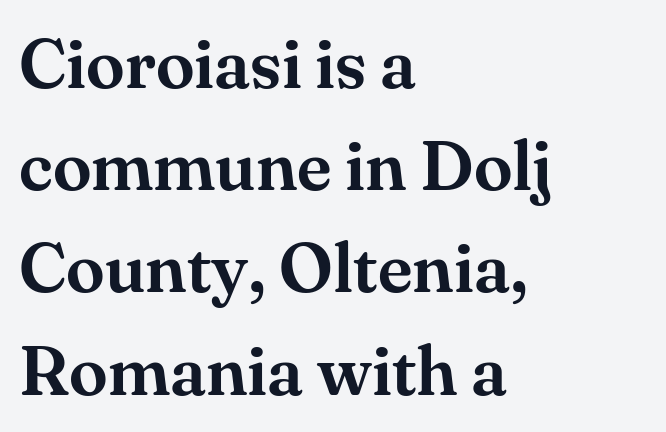
{"serif": "yes", "italic": "no", "width": "normal", "stroke_contrast": "medium", "x_height": "small", "monospaced": "no", "underline": "no", "align": "left", "line_spacing": "normal", "line_spacing_ratio": 1.46, "letter_spacing": "normal", "letter_spacing_em": 0.0, "glyph_px": 70}
